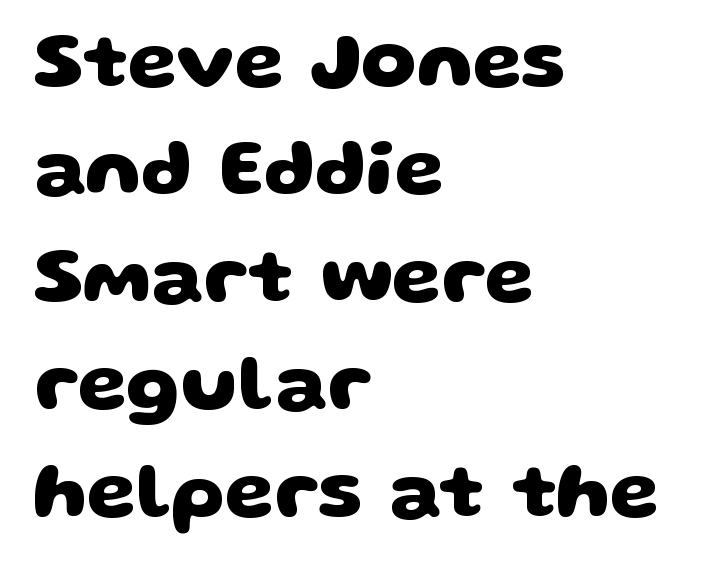
{"serif": "no", "bold": "yes", "weight": "heavy", "width": "wide", "stroke_contrast": "low", "x_height": "large", "monospaced": "no", "underline": "no", "align": "left", "line_spacing": "normal", "line_spacing_ratio": 1.36, "letter_spacing": "normal", "letter_spacing_em": 0.0, "glyph_px": 79}
